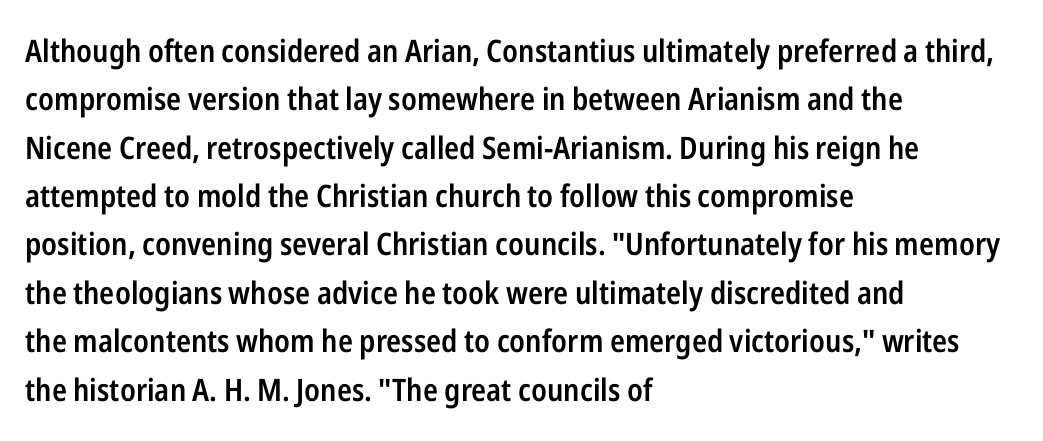
A typesetter would call this zero additional tracking. Short and long lines alike share a common starting point at left. The lettering holds an erect, upright posture throughout. Looks like regular typesetting: each glyph gets only the width it needs. You can tell from the bare stems that sans-serif type was used. Rows of type keep a routine distance in the vertical direction.
